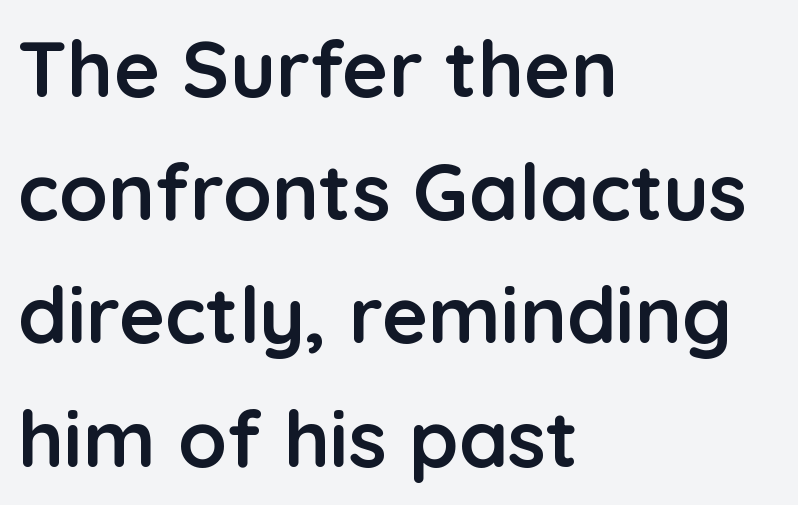
{"serif": "no", "italic": "no", "bold": "yes", "weight": "semibold", "width": "normal", "stroke_contrast": "low", "x_height": "medium", "monospaced": "no", "underline": "no", "align": "left", "line_spacing": "normal", "line_spacing_ratio": 1.56, "letter_spacing": "normal", "letter_spacing_em": 0.0, "glyph_px": 79}
